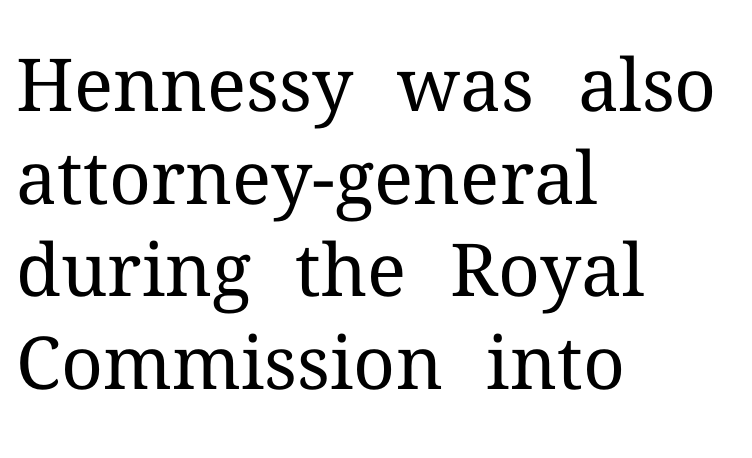
The text block is weighted toward the left margin, trailing off unevenly rightward. Here the designer chose a conventional face with non-uniform glyph widths. Ink coverage per letter is moderate at most. Glance below the letters and you will spot only blank space.
